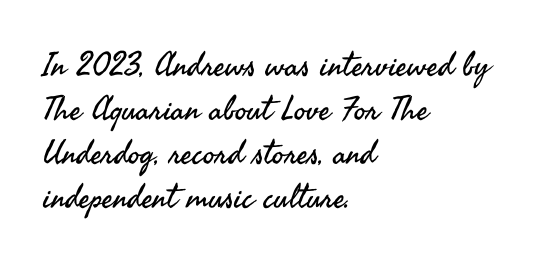
The image shows 33 px regular-weight sans-serif type; set left-aligned, normal line spacing (1.33x), normal letter spacing, not underlined; medium stroke contrast and a small x-height.
